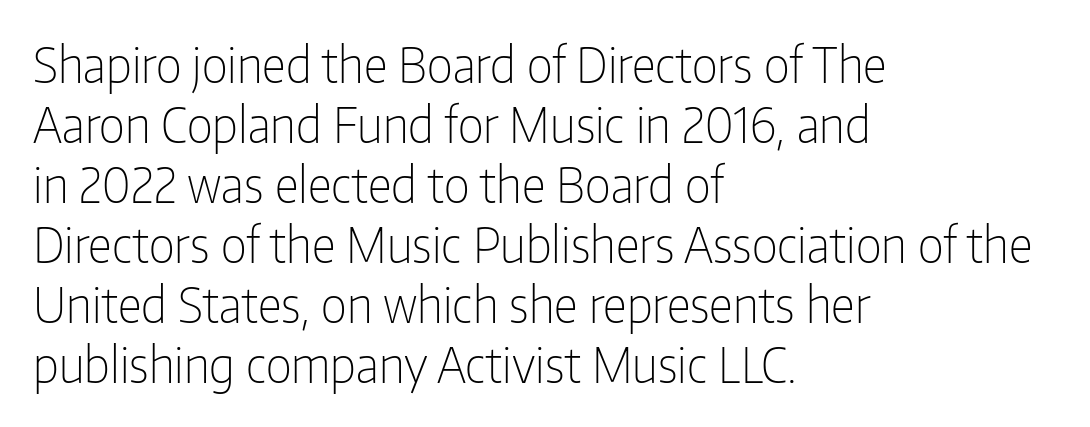
{"serif": "no", "italic": "no", "bold": "no", "weight": "light", "width": "condensed", "stroke_contrast": "low", "x_height": "medium", "monospaced": "no", "underline": "no", "align": "left", "line_spacing": "normal", "line_spacing_ratio": 1.25, "letter_spacing": "normal", "letter_spacing_em": 0.0, "glyph_px": 48}
